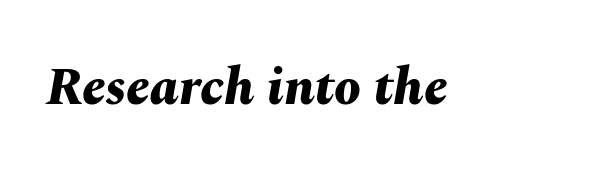
The image shows 53 px bold type, italic (leaning right); set normal letter spacing, not underlined; medium stroke contrast and a medium x-height.
